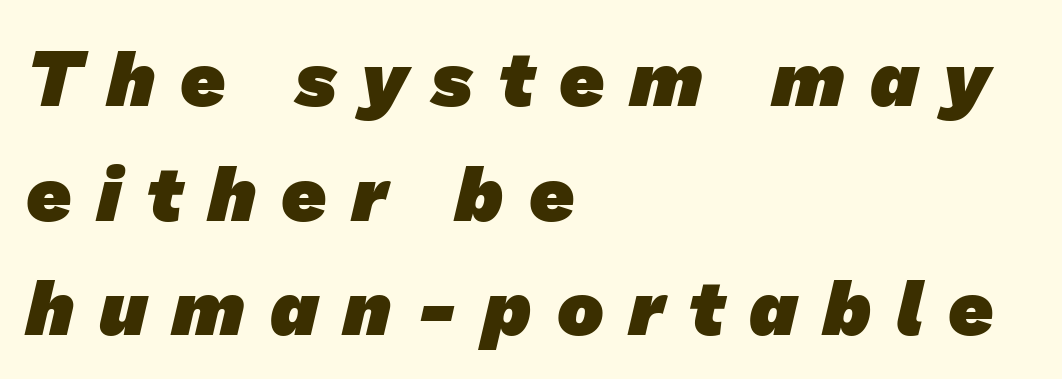
The image shows 78 px heavy sans-serif type; set left-aligned, normal line spacing (1.47x), unusually wide letter spacing (+0.32 em), not underlined; low stroke contrast and a medium x-height.
